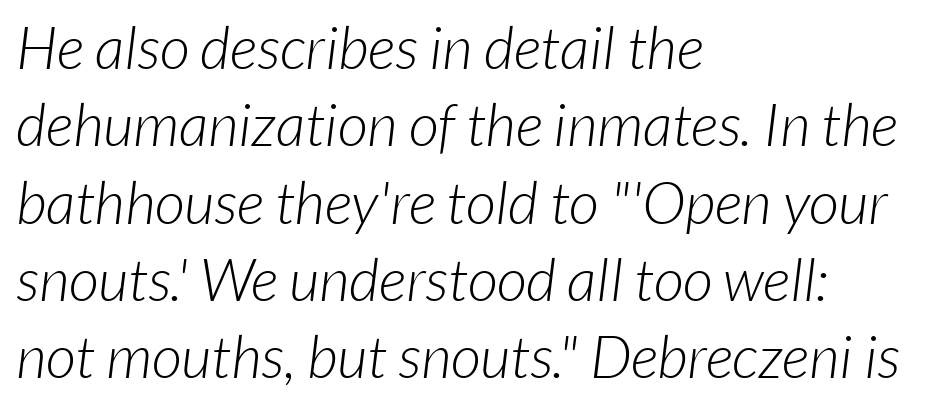
Proportional: the letters do not fall into vertical columns. Descender tails drop into unmarked territory. Reading down the column, the eye jumps a familiar distance to each next line. The font family rendered here belongs to the sans-serif group. The rendering anchors every line to the left-hand side.
